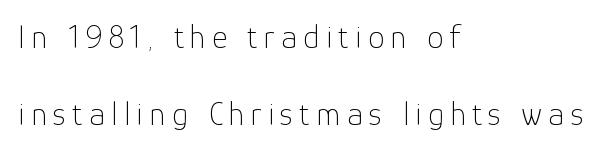
Visually the block forms a straight wall on the left and a jagged coastline on the right. Notice how the stems are strictly vertical — no italics here. The lines are spread far apart with generous leading. Nothing heavy about these letters — not bold at all. The face used here is a sans, in the tradition of grotesques and geometrics. Underline: absent.
